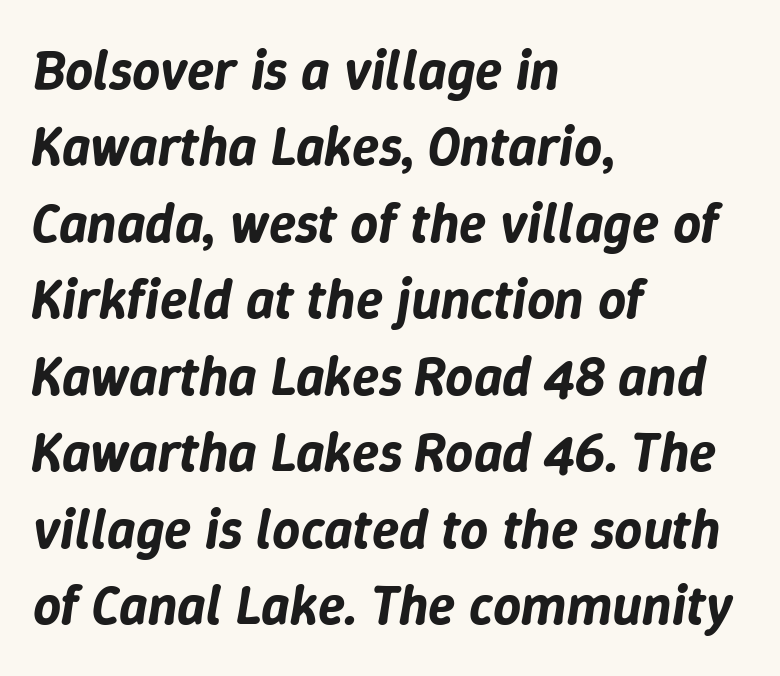
Is the type slanted? Yes — the strokes lean at a clear angle. The line-height multiplier appears to be the usual default. Lines of text with bare space underneath. The gaps between neighbouring characters are ordinary and unremarkable. The lines in this sample share a left origin and differ only in where they stop.
